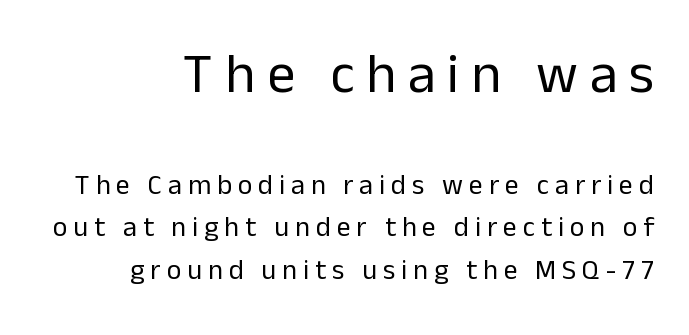
{"serif": "no", "italic": "no", "bold": "no", "weight": "regular", "width": "normal", "stroke_contrast": "low", "x_height": "medium", "monospaced": "no", "underline": "no", "align": "right", "line_spacing": "normal", "line_spacing_ratio": 1.52, "letter_spacing": "wide", "letter_spacing_em": 0.21, "larger_block": "first", "size_ratio": 2.0, "glyph_px": 56}
